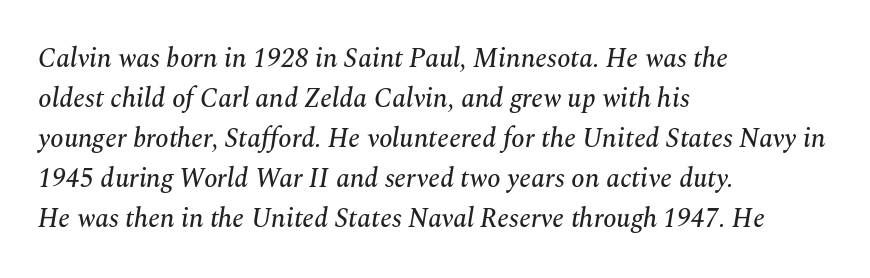
The image shows 27 px text type, italic (leaning right); set left-aligned, normal line spacing (1.48x), normal letter spacing, not underlined.
